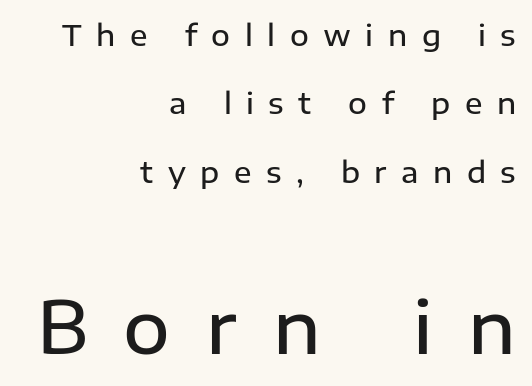
Q: Is the text bold? A: Semi-bold.
Q: Is the text italic (slanted)? A: No, it is upright.
Q: Is the typeface a serif or a sans-serif typeface? A: Sans-serif.
Q: Is the text underlined? A: No.
Q: How is the paragraph aligned? A: Right-aligned.
Q: Is the spacing between letters normal or unusually wide? A: Unusually wide.
Q: Is the spacing between lines tight, normal or loose? A: Loose.
Q: Which block of text is set in a larger size, the first (top) or the second (bottom)? A: The second (bottom) one.
Q: Width (condensed, normal, or wide)? A: Normal.
Q: Stroke contrast? A: Low.
Q: x-height? A: Medium.
Q: Monospaced? A: No.
